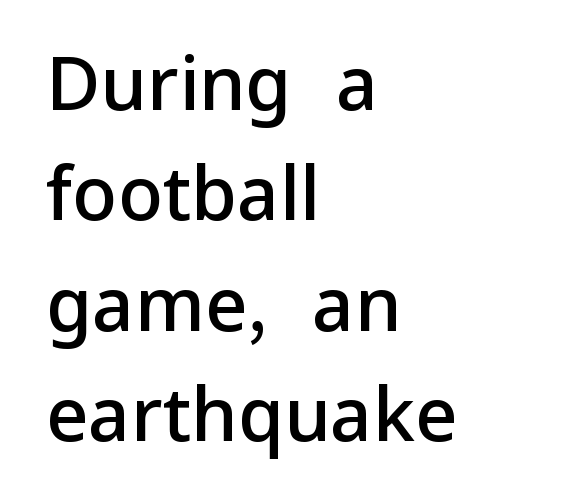
The space directly below the letters is spotless. Nothing unusual about the tracking: characters are spaced as the font intends. The text block is weighted toward the left margin, trailing off unevenly rightward. This is the in-between weight designers call semibold or demi. This sample has the flowing, uneven cadence of proportional lettering.
